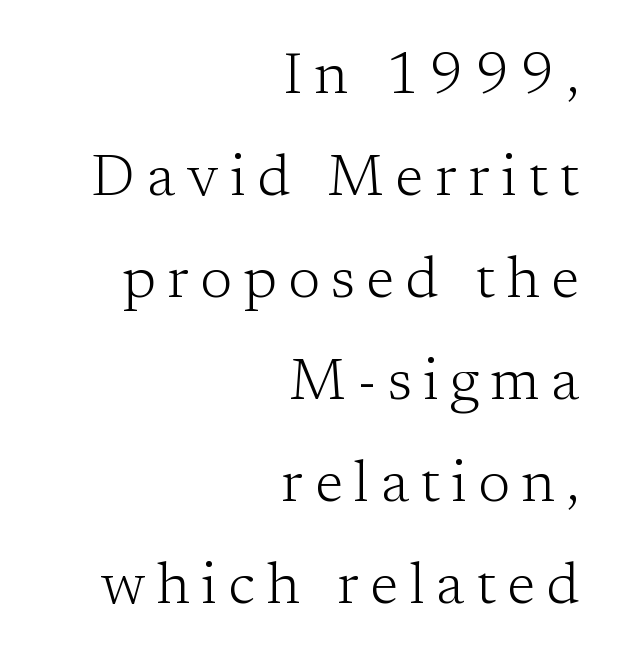
{"serif": "yes", "italic": "no", "bold": "no", "weight": "light", "width": "normal", "stroke_contrast": "low", "x_height": "medium", "monospaced": "no", "underline": "no", "align": "right", "line_spacing_ratio": 1.76, "letter_spacing": "wide", "letter_spacing_em": 0.2, "glyph_px": 58}
